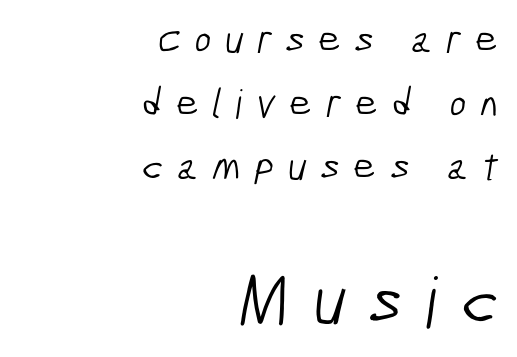
Q: Is the text bold? A: No.
Q: Is the typeface a serif or a sans-serif typeface? A: Sans-serif.
Q: Is the text underlined? A: No.
Q: How is the paragraph aligned? A: Right-aligned.
Q: Is the spacing between letters normal or unusually wide? A: Unusually wide.
Q: Is the spacing between lines tight, normal or loose? A: Normal.
Q: Which block of text is set in a larger size, the first (top) or the second (bottom)? A: The second (bottom) one.
Q: Width (condensed, normal, or wide)? A: Condensed.
Q: Stroke contrast? A: Low.
Q: x-height? A: Medium.
Q: Monospaced? A: No.
